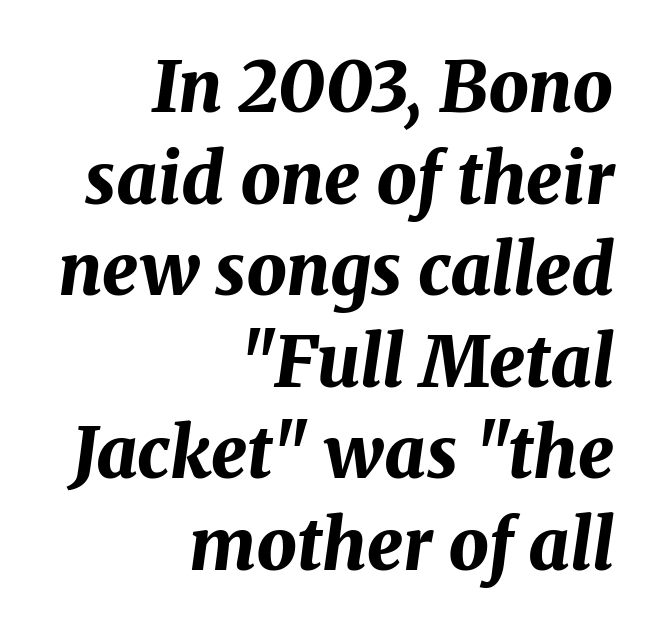
The image shows 71 px bold type, italic (leaning right); set right-aligned, normal line spacing (1.29x), normal letter spacing, not underlined; medium stroke contrast and a medium x-height.
